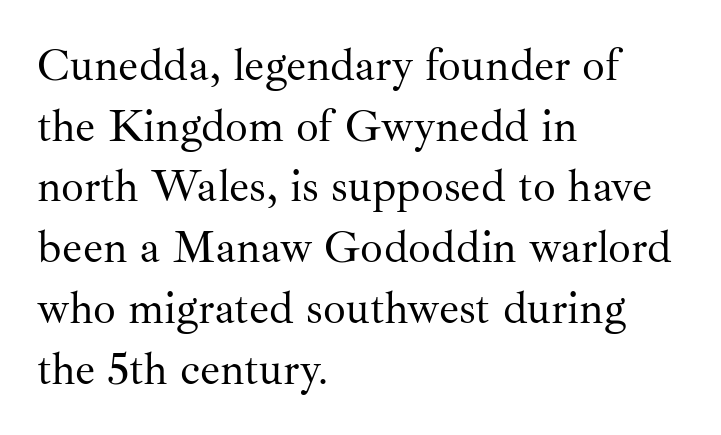
The letters sit at their default tracking, neither squeezed nor spread. These lines stack with their left ends in a neat column. Vertical strokes here are truly vertical. The glyphs in this specimen are seriffed.
